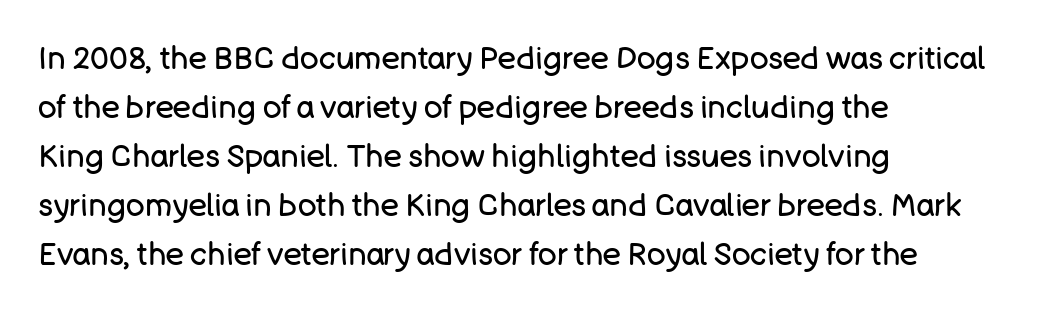
This sample keeps an unexceptional amount of space between lines. Tracking here is standard; glyphs follow each other at the usual distance. Nobody drew a line under any word here. The font is comparable to plain body text, perhaps lighter.
